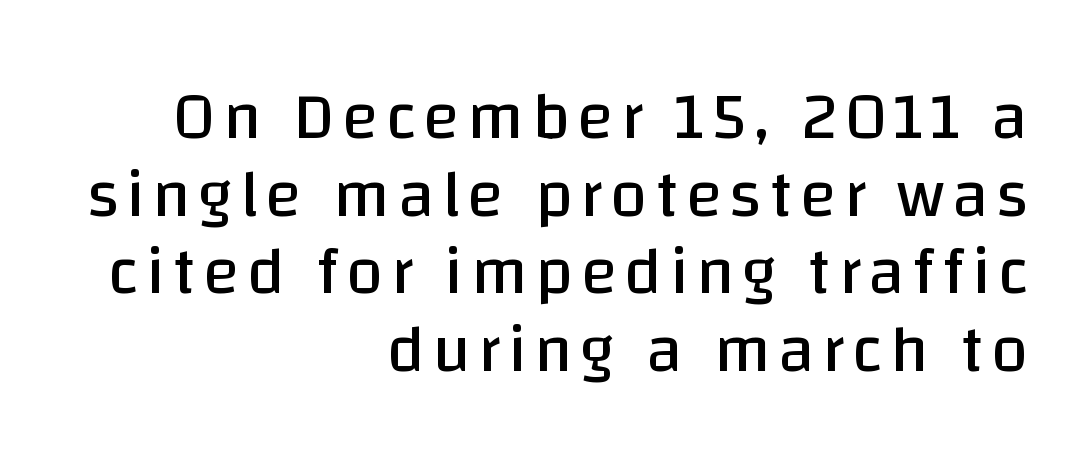
The lines are quadded right. The characters display no serif detailing; their extremities are plain. Heaviness? Minimal to ordinary, like unemphasized prose. A typesetter would call this proportional, since set widths differ per character. The glyphs are unaccompanied by any horizontal stroke below them.
